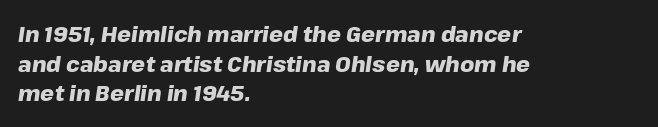
Q: Is the text bold? A: Yes.
Q: Is the text italic (slanted)? A: Yes, it leans right by about 8 degrees.
Q: Is the text underlined? A: No.
Q: How is the paragraph aligned? A: Left-aligned.
Q: Is the spacing between letters normal or unusually wide? A: Normal.
Q: Is the spacing between lines tight, normal or loose? A: Normal.
